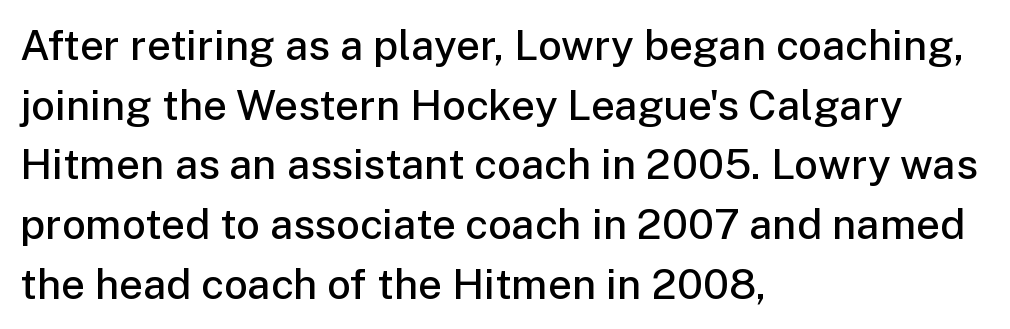
{"serif": "no", "italic": "no", "bold": "semi", "weight": "semibold", "width": "normal", "stroke_contrast": "low", "x_height": "medium", "monospaced": "no", "underline": "no", "align": "left", "line_spacing": "normal", "line_spacing_ratio": 1.42, "letter_spacing": "normal", "letter_spacing_em": 0.0, "glyph_px": 42}
